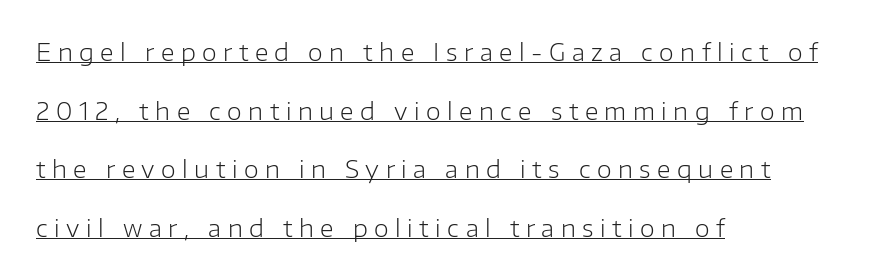
Q: Is the text bold? A: No.
Q: Is the text italic (slanted)? A: No, it is upright.
Q: Is the text underlined? A: Yes.
Q: How is the paragraph aligned? A: Left-aligned.
Q: Is the spacing between letters normal or unusually wide? A: Unusually wide.
Q: Is the spacing between lines tight, normal or loose? A: Loose.
